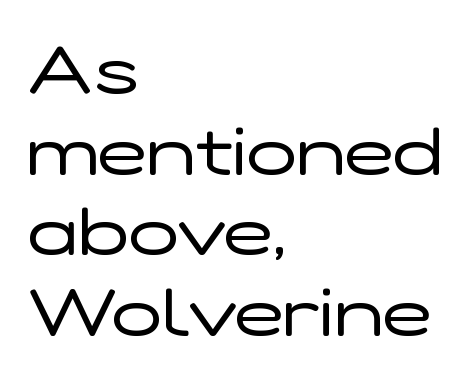
Q: Is the text bold? A: No.
Q: Is the text italic (slanted)? A: No, it is upright.
Q: Is the typeface a serif or a sans-serif typeface? A: Sans-serif.
Q: Is the text underlined? A: No.
Q: How is the paragraph aligned? A: Left-aligned.
Q: Is the spacing between letters normal or unusually wide? A: Normal.
Q: Width (condensed, normal, or wide)? A: Wide.
Q: Stroke contrast? A: Low.
Q: x-height? A: Medium.
Q: Monospaced? A: No.
